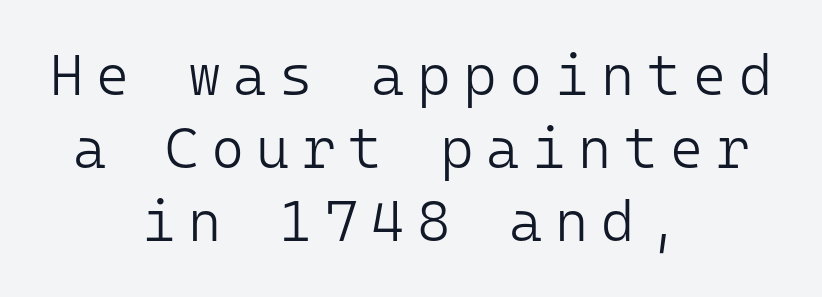
Q: Is the text bold? A: No.
Q: Is the text italic (slanted)? A: No, it is upright.
Q: Is the typeface a serif or a sans-serif typeface? A: Sans-serif.
Q: Is the text underlined? A: No.
Q: How is the paragraph aligned? A: Centered.
Q: Is the spacing between letters normal or unusually wide? A: Unusually wide.
Q: Is the spacing between lines tight, normal or loose? A: Normal.
Q: Width (condensed, normal, or wide)? A: Normal.
Q: Stroke contrast? A: Low.
Q: x-height? A: Medium.
Q: Monospaced? A: Yes.
